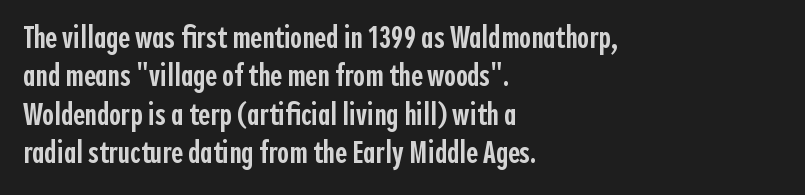
Q: Is the text bold? A: Semi-bold.
Q: Is the text italic (slanted)? A: No, it is upright.
Q: Is the typeface a serif or a sans-serif typeface? A: Sans-serif.
Q: Is the text underlined? A: No.
Q: How is the paragraph aligned? A: Left-aligned.
Q: Is the spacing between letters normal or unusually wide? A: Normal.
Q: Width (condensed, normal, or wide)? A: Condensed.
Q: x-height? A: Medium.
Q: Monospaced? A: No.
